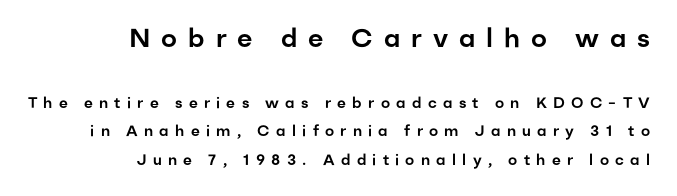
The passage shown begins with its larger block and ends with its smaller one. Short note: letters widely spaced. The letters stand straight up with perfectly vertical stems. The zone under the glyphs is completely vacant. Layout note: lines flush right.
